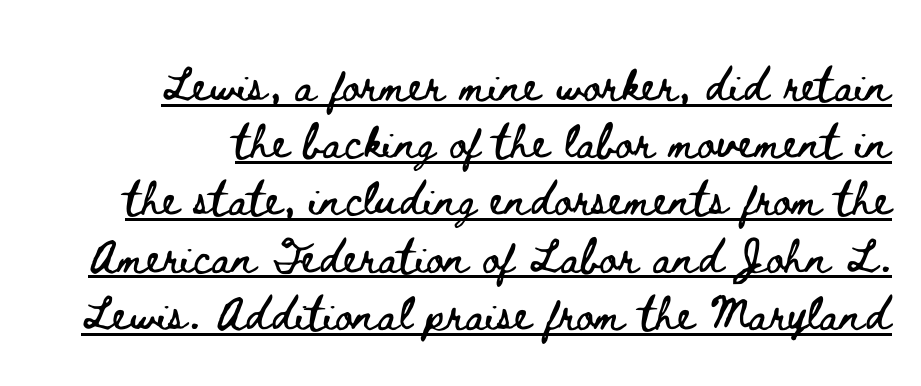
The letterforms sit shoulder to shoulder at normal distance. A rule runs beneath these lines of type. What's the leading like? Ordinary, nothing unusual. Here the designer chose a conventional face with non-uniform glyph widths. The ragged edge is on the left, which tells us the setting is flush right.
